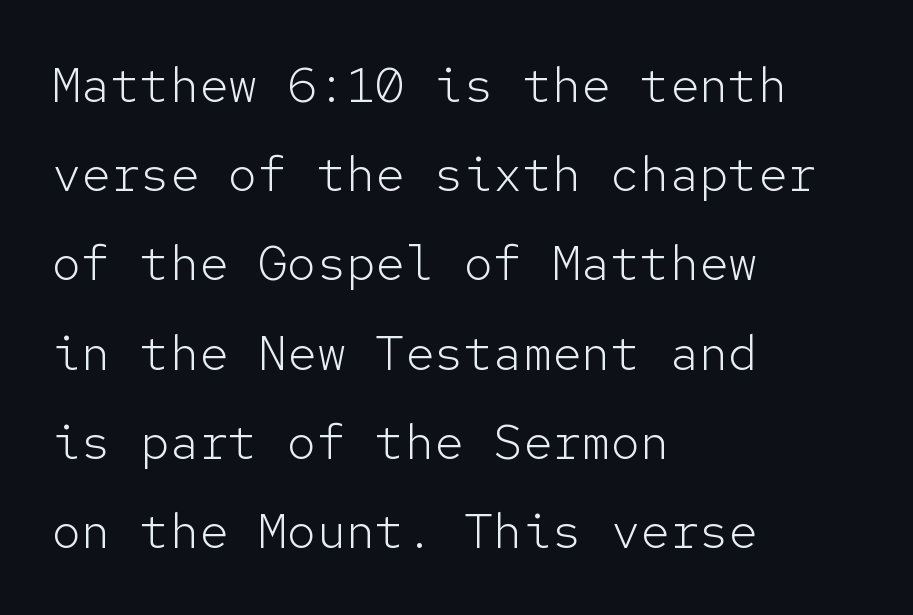
Q: Is the text bold? A: No.
Q: Is the text italic (slanted)? A: No, it is upright.
Q: Is the typeface a serif or a sans-serif typeface? A: Sans-serif.
Q: Is the text underlined? A: No.
Q: How is the paragraph aligned? A: Left-aligned.
Q: Is the spacing between letters normal or unusually wide? A: Normal.
Q: Width (condensed, normal, or wide)? A: Normal.
Q: Stroke contrast? A: Low.
Q: x-height? A: Medium.
Q: Monospaced? A: Yes.
